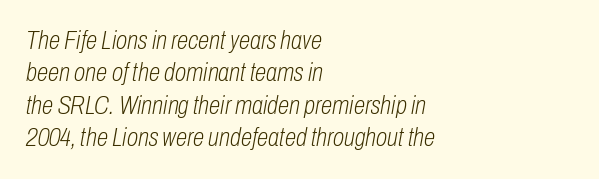
Q: Is the text bold? A: No.
Q: Is the text italic (slanted)? A: Yes, it leans right by about 10 degrees.
Q: Is the text underlined? A: No.
Q: How is the paragraph aligned? A: Left-aligned.
Q: Is the spacing between letters normal or unusually wide? A: Normal.
Q: Is the spacing between lines tight, normal or loose? A: Normal.
